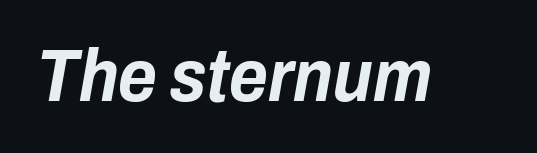
The image shows 74 px bold, condensed type, italic (leaning right); set normal letter spacing, not underlined; low stroke contrast and a medium x-height.
